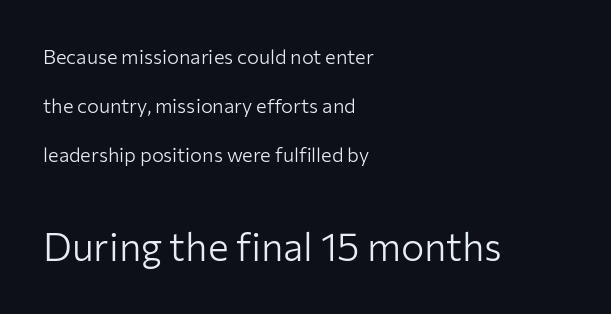
{"serif": "no", "italic": "no", "bold": "no", "weight": "light", "width": "normal", "stroke_contrast": "low", "x_height": "medium", "monospaced": "no", "underline": "no", "align": "left", "line_spacing": "loose", "line_spacing_ratio": 2.45, "letter_spacing": "normal", "letter_spacing_em": 0.0, "larger_block": "second", "size_ratio": 1.95, "glyph_px": 39}
